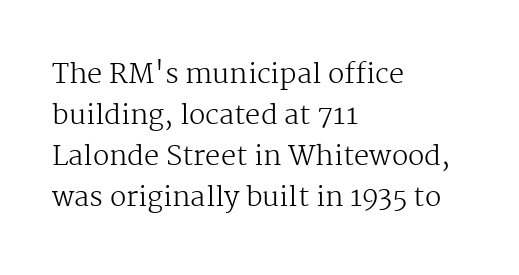
{"italic": "no", "bold": "no", "underline": "no", "align": "left", "line_spacing": "normal", "line_spacing_ratio": 1.52, "letter_spacing": "normal", "letter_spacing_em": 0.0, "glyph_px": 27}
